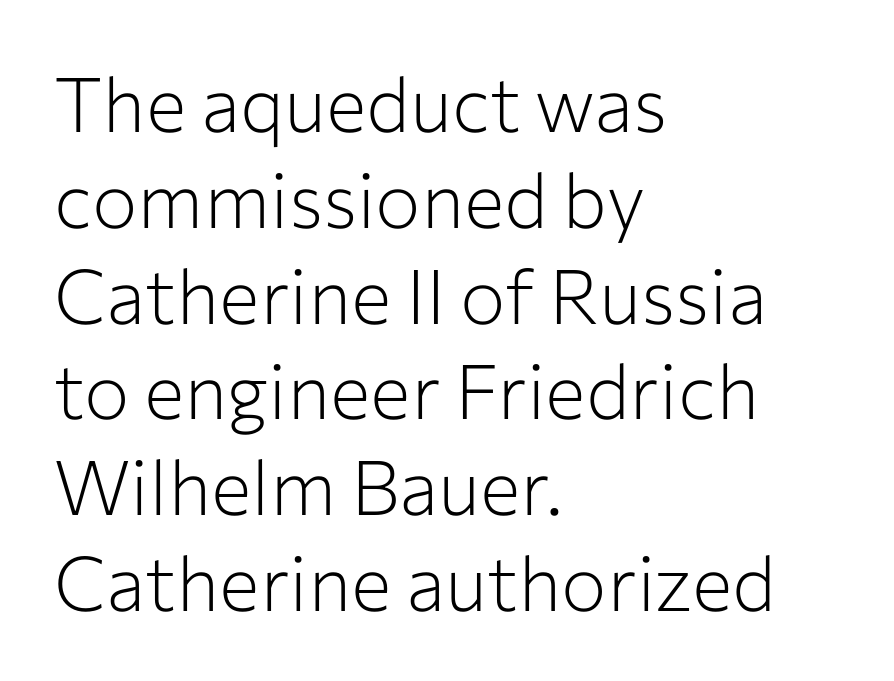
What kind of face is this? One without serifs — a sans. You can tell it's not italic because the verticals are truly vertical. In terms of leading, this rendering sits right in the middle. The passage shown is typed in a proportional face where columns would drift. The paragraph has a hard left edge and a soft right edge.
